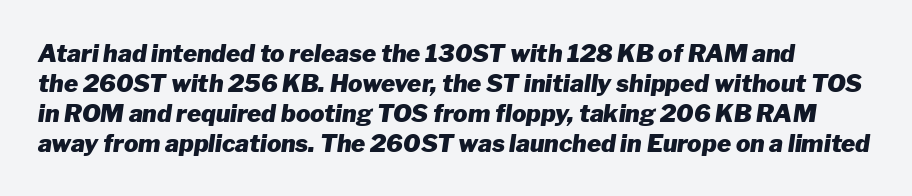
{"italic": "yes", "lean": "right", "slant_degrees": 8, "bold": "yes", "underline": "no", "line_spacing": "normal", "line_spacing_ratio": 1.25, "letter_spacing": "normal", "letter_spacing_em": 0.0, "glyph_px": 24}
